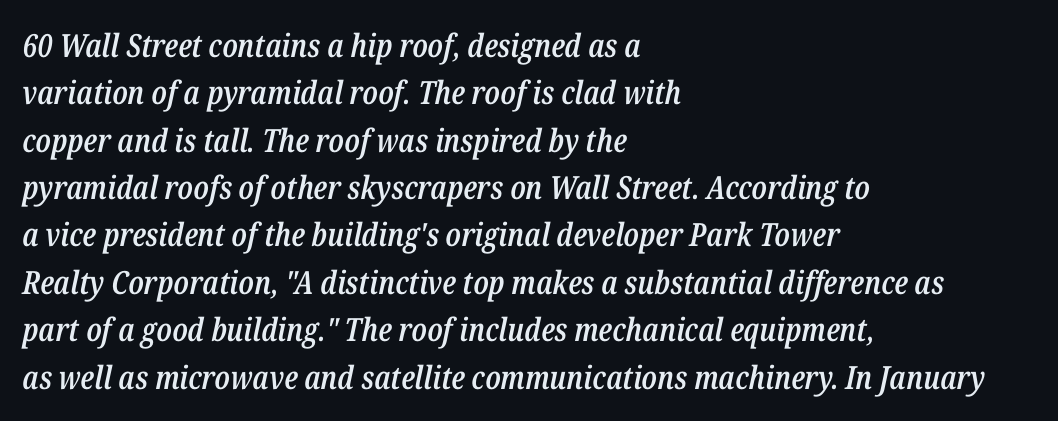
The image shows 32 px semibold, condensed type, italic (leaning right); set left-aligned, normal line spacing (1.48x), normal letter spacing, not underlined; low stroke contrast and a medium x-height.
